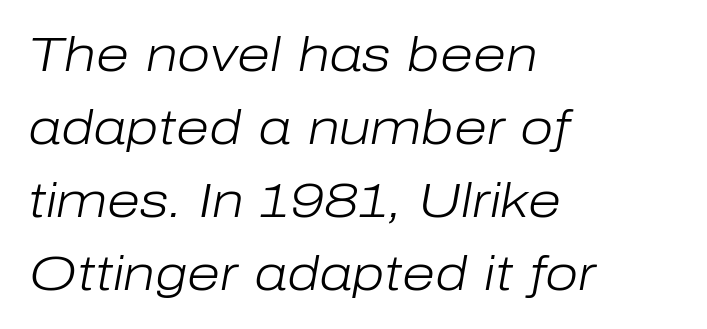
A typesetter would call this proportional, since set widths differ per character. In terms of posture, this sample is oblique. Compared with a typical body face, this is equally light or lighter still. Students, note that the glyphs here touch the page at normal intervals.
